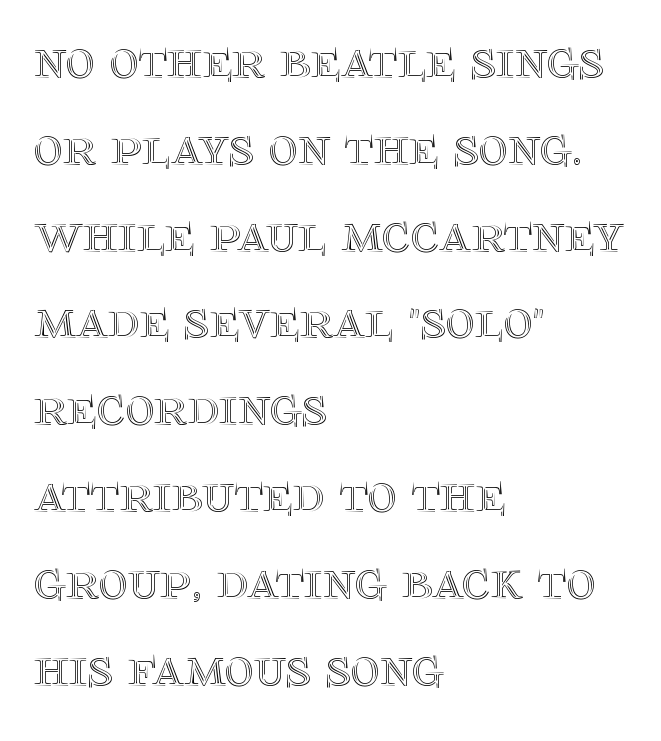
Standard letterfit; no display-style spreading of the glyphs. The glyphs are unaccompanied by any horizontal stroke below them. Varying glyph widths throughout — classic text-font behaviour. Ordinary non-slanted type is in use.
